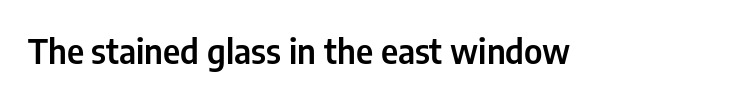
The image shows 34 px condensed sans-serif type, upright; set normal letter spacing, not underlined; low stroke contrast and a medium x-height.
